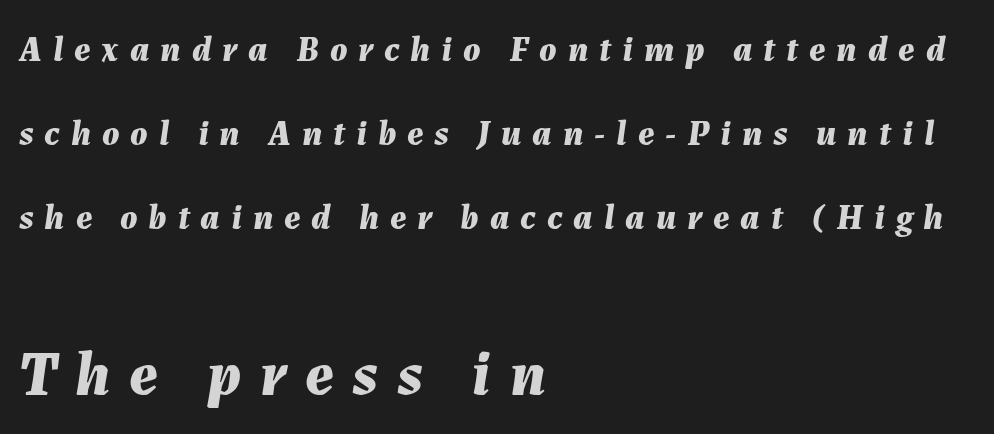
Look at the glyph heights: the lower group is clearly the bigger setting. Spacing between characters has been opened up far beyond the box default. Each letter keeps its own natural width here, so spacing adapts to shape. Check the space under the baseline: it is left empty. Chunky letters — that's bold for sure.
